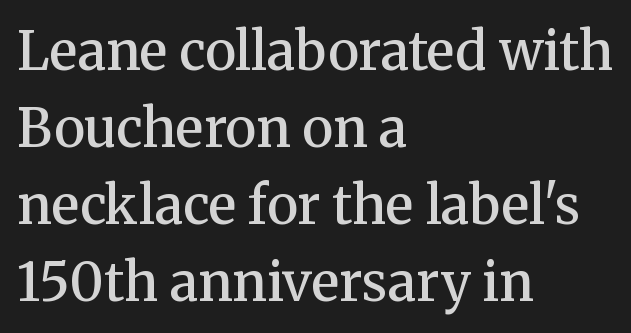
The image shows 53 px semibold serif type, upright; set left-aligned, normal line spacing (1.45x), normal letter spacing, not underlined; medium stroke contrast and a medium x-height.
